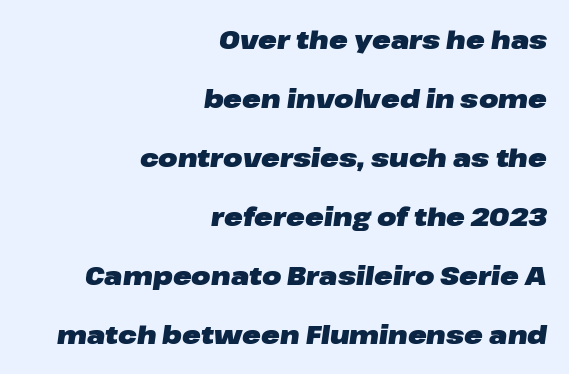
The image shows 25 px bold type, italic (leaning right); set right-aligned, loose line spacing (2.36x), normal letter spacing, not underlined.
